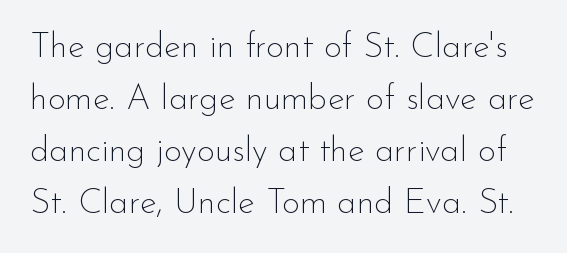
Vertical stems look standard width or narrower in stroke. The face used here is a sans, in the tradition of grotesques and geometrics. Posture: straight, roman, zero tilt. The face used here is rendered with its standard letterfit. Quick note: underline off.
